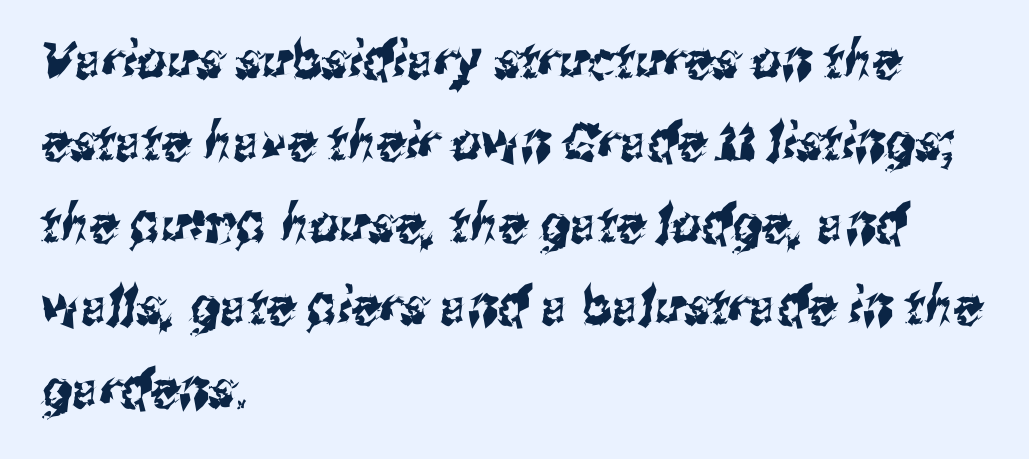
These lines sit exactly where default settings would place them. Looks like regular typesetting: each glyph gets only the width it needs. The rendering shows plain stroke endings on the letterforms — a sans-serif design. The passage is arranged the way most books set body copy — flush left. Here the glyphs are tracked normally, forming tight word shapes.
